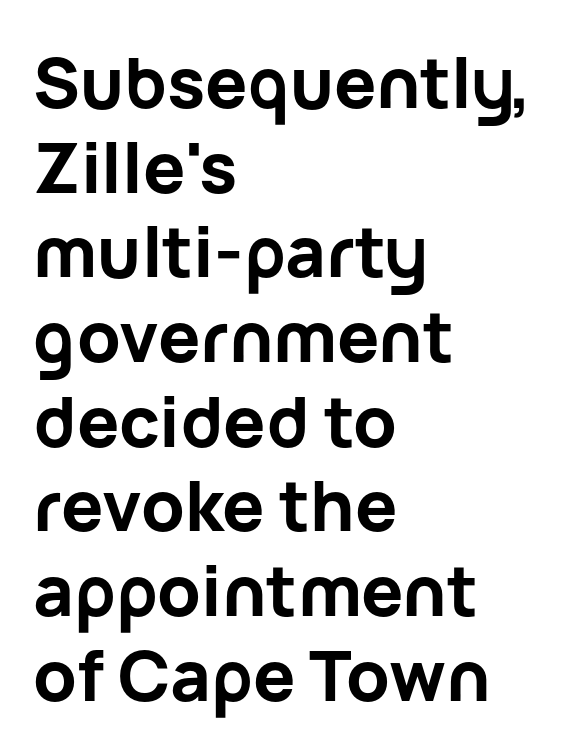
{"serif": "no", "italic": "no", "bold": "yes", "weight": "bold", "width": "normal", "stroke_contrast": "low", "x_height": "medium", "monospaced": "no", "underline": "no", "align": "left", "line_spacing_ratio": 1.21, "letter_spacing": "normal", "letter_spacing_em": 0.0, "glyph_px": 70}
